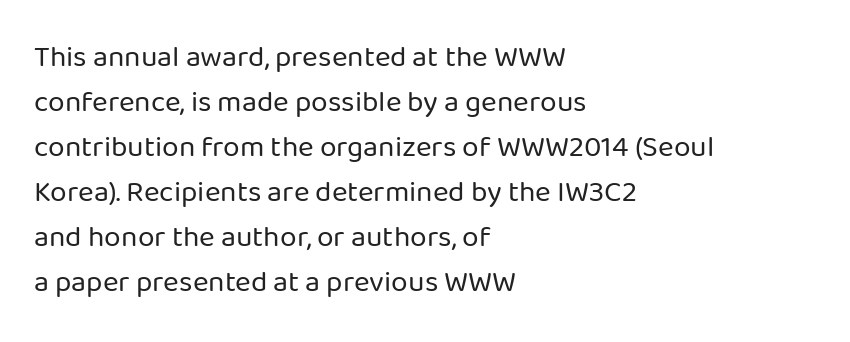
Q: Is the text bold? A: No.
Q: Is the text italic (slanted)? A: No, it is upright.
Q: Is the typeface a serif or a sans-serif typeface? A: Sans-serif.
Q: Is the text underlined? A: No.
Q: How is the paragraph aligned? A: Left-aligned.
Q: Is the spacing between letters normal or unusually wide? A: Normal.
Q: Is the spacing between lines tight, normal or loose? A: Normal.
Q: Width (condensed, normal, or wide)? A: Normal.
Q: Stroke contrast? A: Low.
Q: x-height? A: Medium.
Q: Monospaced? A: No.
